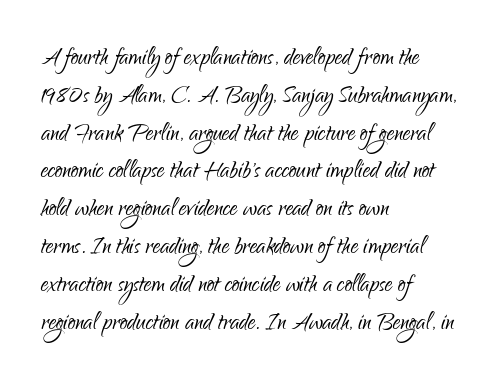
{"serif": "no", "bold": "no", "weight": "light", "width": "condensed", "stroke_contrast": "low", "x_height": "small", "monospaced": "no", "underline": "no", "align": "left", "line_spacing": "normal", "line_spacing_ratio": 1.26, "letter_spacing": "normal", "letter_spacing_em": 0.0, "glyph_px": 30}
